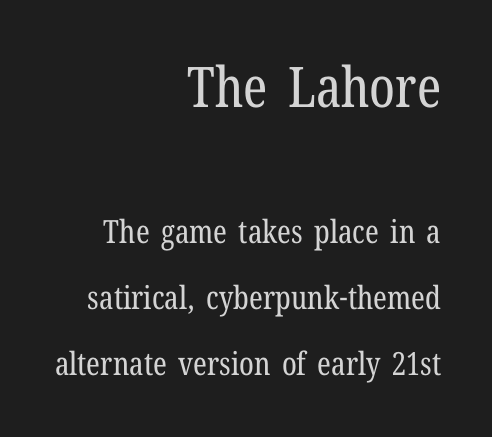
{"serif": "yes", "italic": "no", "bold": "no", "weight": "regular", "width": "condensed", "stroke_contrast": "low", "x_height": "medium", "monospaced": "no", "underline": "no", "align": "right", "line_spacing": "loose", "line_spacing_ratio": 2.06, "letter_spacing": "normal", "letter_spacing_em": 0.0, "larger_block": "first", "size_ratio": 1.75, "glyph_px": 56}
